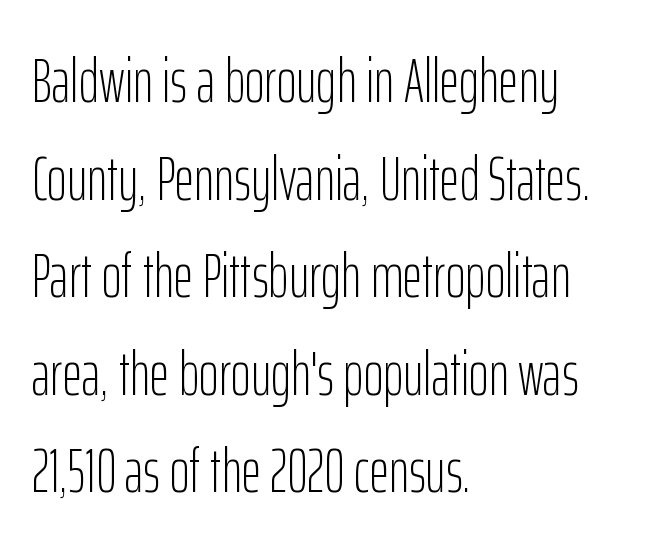
The image shows 61 px light, condensed sans-serif type, upright; set left-aligned, normal line spacing (1.6x), normal letter spacing, not underlined; low stroke contrast and a medium x-height.
